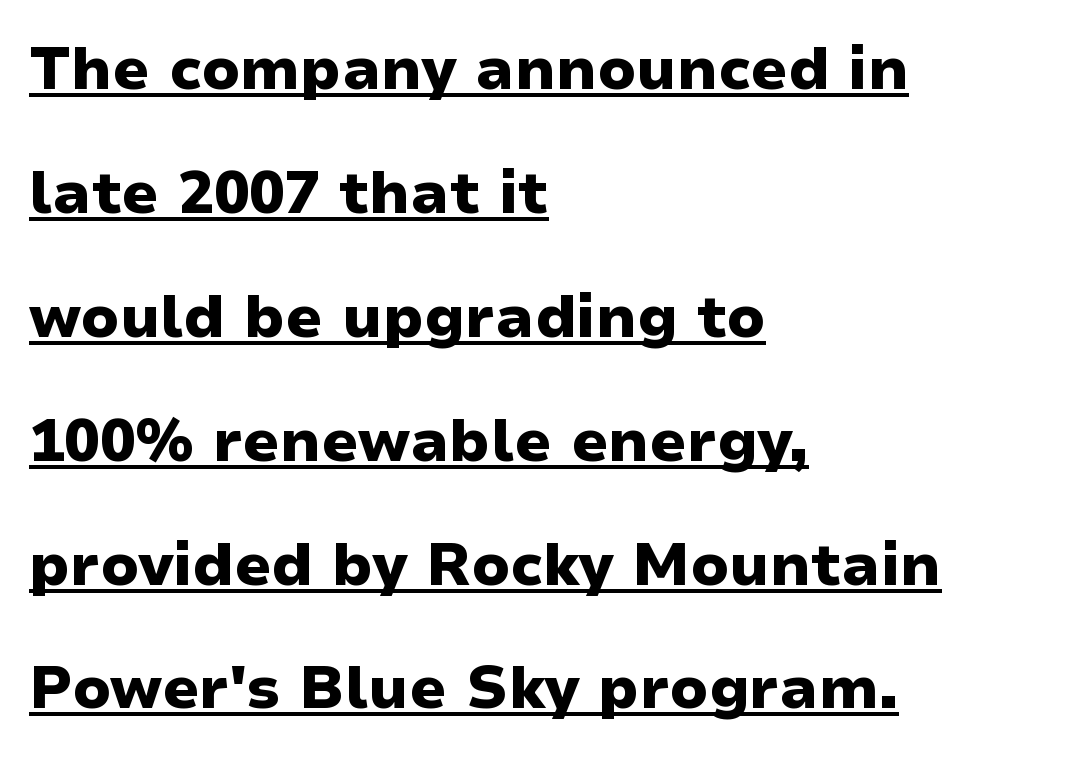
Each letter keeps its own natural width here, so spacing adapts to shape. Unlike a traditional serif, this face leaves its strokes unadorned. Emphasis by weight is at full strength: bold. Honestly, the letter spacing is just normal — you wouldn't notice it.
